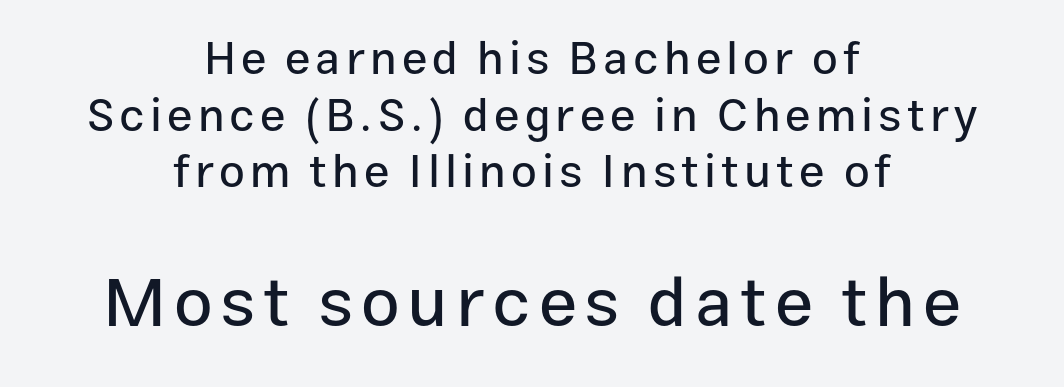
The image shows 69 px sans-serif type, upright; set centered, line spacing 1.23x, not underlined; the second (bottom) block is 1.5x larger; low stroke contrast and a medium x-height.
